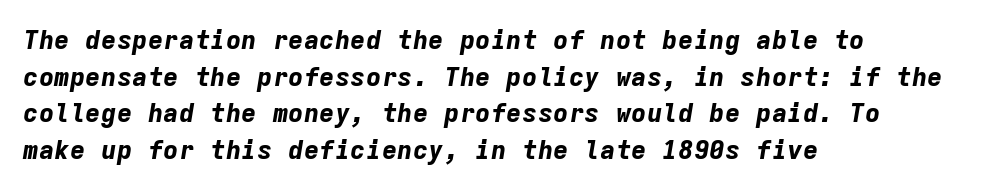
The image shows 26 px bold type, italic (leaning right); set left-aligned, normal line spacing (1.41x), normal letter spacing, not underlined.
